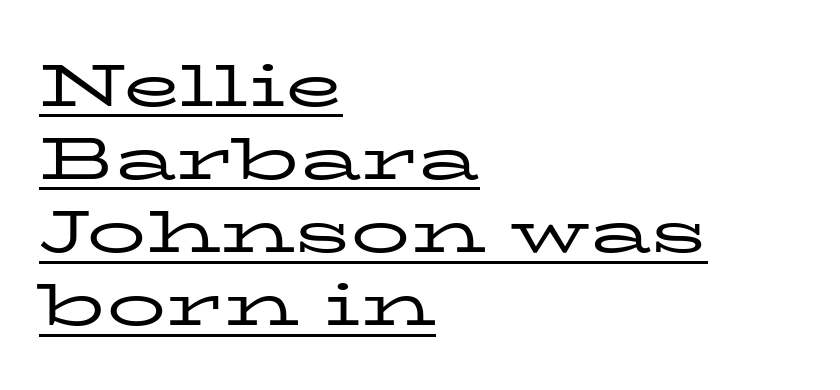
Q: Is the text bold? A: No.
Q: Is the text italic (slanted)? A: No, it is upright.
Q: Is the typeface a serif or a sans-serif typeface? A: Serif.
Q: Is the text underlined? A: Yes.
Q: How is the paragraph aligned? A: Left-aligned.
Q: Is the spacing between letters normal or unusually wide? A: Normal.
Q: Width (condensed, normal, or wide)? A: Wide.
Q: Stroke contrast? A: Low.
Q: x-height? A: Medium.
Q: Monospaced? A: No.
